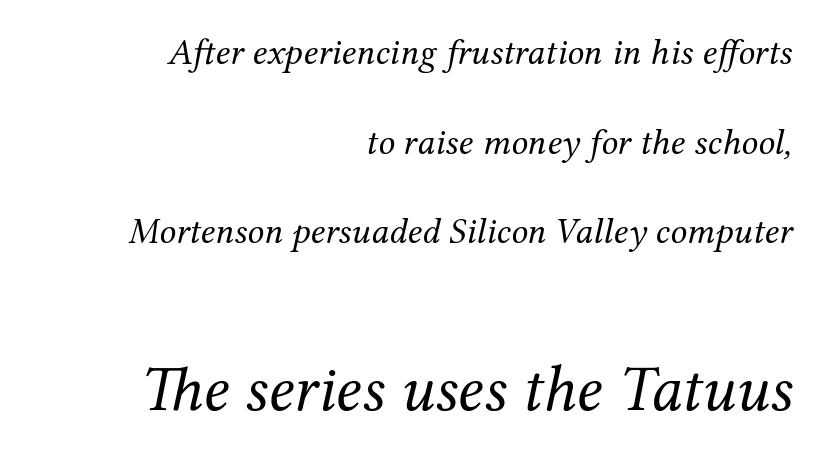
The image shows 65 px regular-weight serif type, italic (leaning right); set right-aligned, loose line spacing (2.42x), normal letter spacing, not underlined; the second (bottom) block is 1.76x larger; medium stroke contrast and a medium x-height.
